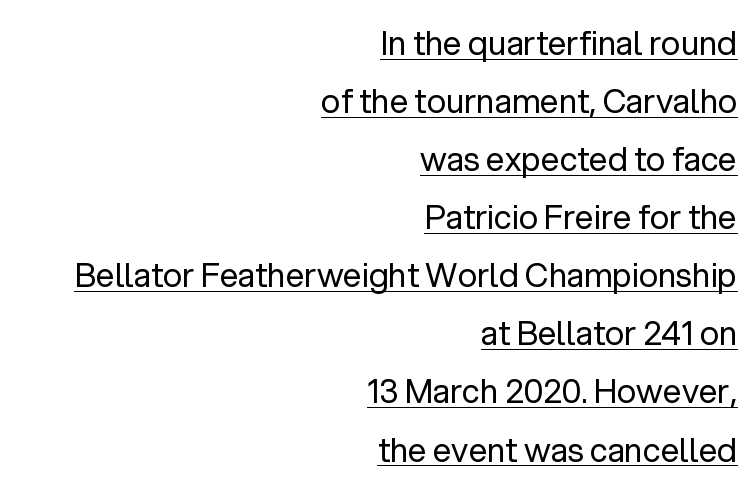
Does a line run under the words? Yes, clearly. Each word holds together tightly as a unit, with standard inter-letter gaps. The letters advance in unequal steps, a hallmark of proportional type. Teacher's note: observe the even right margin — that is flush-right alignment.
